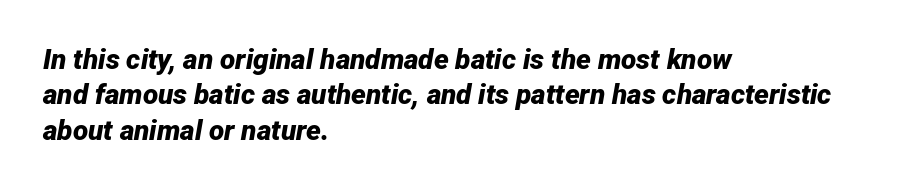
Q: Is the text bold? A: Yes.
Q: Is the text italic (slanted)? A: Yes, it leans right by about 12 degrees.
Q: Is the text underlined? A: No.
Q: How is the paragraph aligned? A: Left-aligned.
Q: Is the spacing between letters normal or unusually wide? A: Normal.
Q: Is the spacing between lines tight, normal or loose? A: Normal.
Q: Width (condensed, normal, or wide)? A: Normal.
Q: Stroke contrast? A: Low.
Q: x-height? A: Medium.
Q: Monospaced? A: No.
